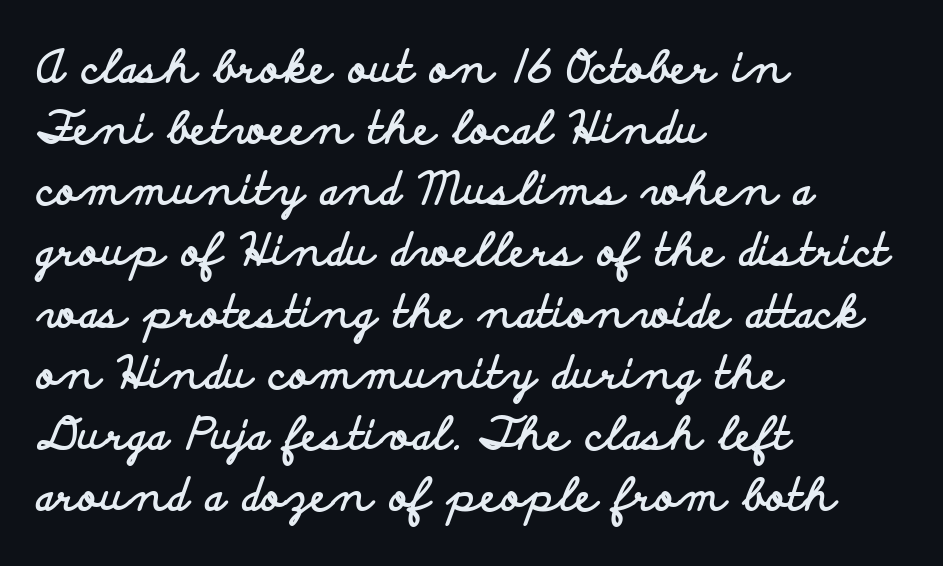
The image shows 44 px bold, wide sans-serif type; set left-aligned, normal line spacing (1.39x), normal letter spacing, not underlined; low stroke contrast and a small x-height.
